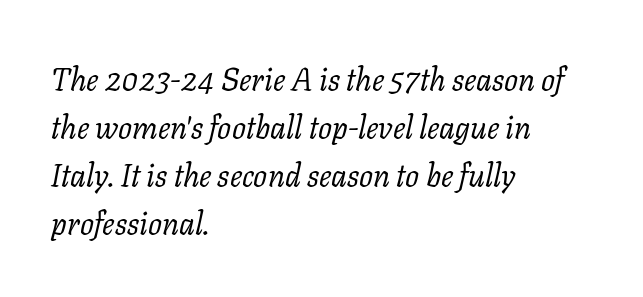
Q: Is the text bold? A: No.
Q: Is the text italic (slanted)? A: Yes, it leans right by about 11 degrees.
Q: Is the typeface a serif or a sans-serif typeface? A: Serif.
Q: Is the text underlined? A: No.
Q: How is the paragraph aligned? A: Left-aligned.
Q: Is the spacing between letters normal or unusually wide? A: Normal.
Q: Is the spacing between lines tight, normal or loose? A: Normal.
Q: Width (condensed, normal, or wide)? A: Normal.
Q: Stroke contrast? A: Low.
Q: x-height? A: Medium.
Q: Monospaced? A: No.
